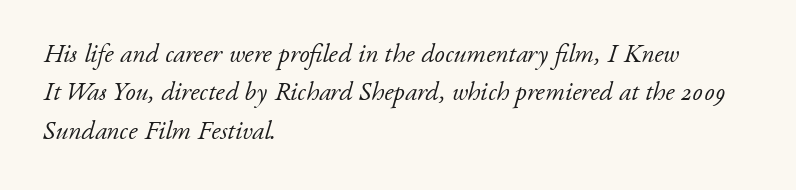
Quick note: underline off. Interline gaps are of average width in this sample. Is the type slanted? Yes — the strokes lean at a clear angle. Casual observation: everything's shoved over to the left. These glyphs show unthickened strokes, regular width or finer.
